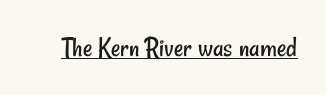
The image shows 29 px regular-weight, condensed sans-serif type; set normal letter spacing, underlined; low stroke contrast and a small x-height.
